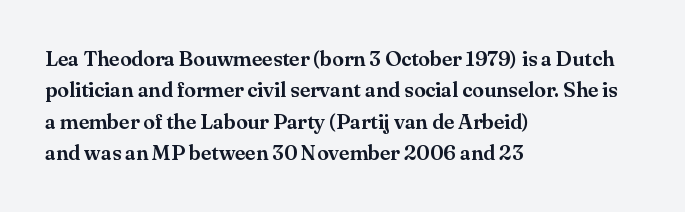
The image shows 21 px text type, upright; set left-aligned, normal line spacing (1.5x), normal letter spacing, not underlined.
